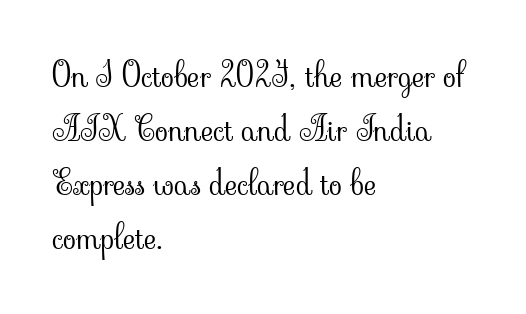
If you drew a ruler down the left edge, every line would touch it. The specimen reads as upright at a glance. Is the letter spacing exaggerated? No — it looks like the ordinary default. The face used here is proportionally spaced, like ordinary book or web type.
